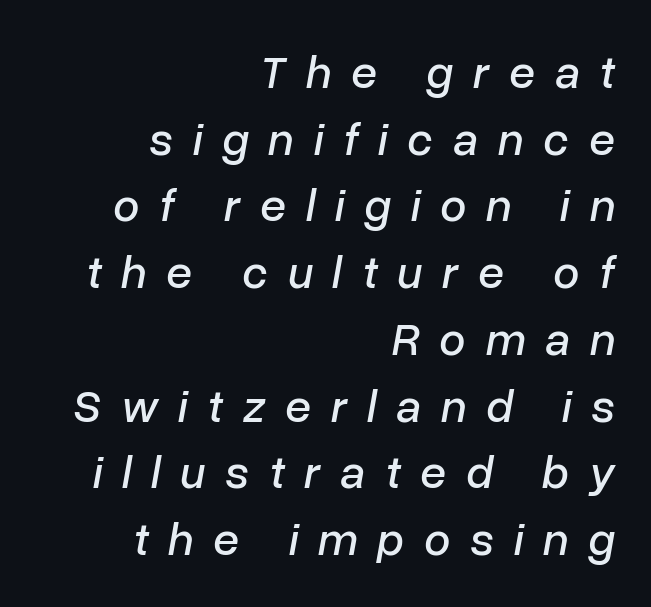
Q: Is the text italic (slanted)? A: Yes, it leans right by about 10 degrees.
Q: Is the text underlined? A: No.
Q: How is the paragraph aligned? A: Right-aligned.
Q: Is the spacing between letters normal or unusually wide? A: Unusually wide.
Q: Is the spacing between lines tight, normal or loose? A: Normal.
Q: Width (condensed, normal, or wide)? A: Normal.
Q: Stroke contrast? A: Low.
Q: x-height? A: Medium.
Q: Monospaced? A: No.
